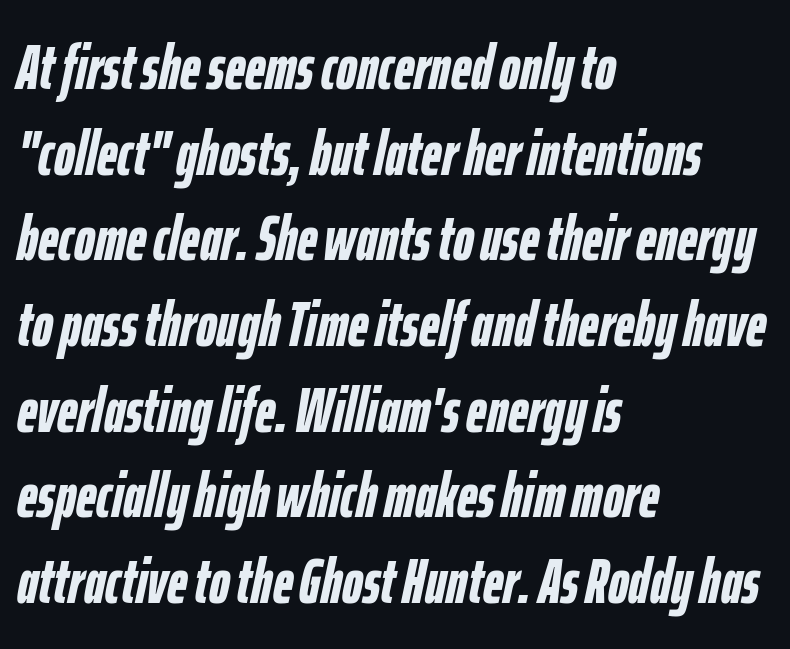
Q: Is the text bold? A: Yes.
Q: Is the text italic (slanted)? A: Yes, it leans right by about 12 degrees.
Q: Is the text underlined? A: No.
Q: How is the paragraph aligned? A: Left-aligned.
Q: Is the spacing between letters normal or unusually wide? A: Normal.
Q: Is the spacing between lines tight, normal or loose? A: Normal.
Q: Width (condensed, normal, or wide)? A: Condensed.
Q: Stroke contrast? A: Low.
Q: x-height? A: Medium.
Q: Monospaced? A: No.
